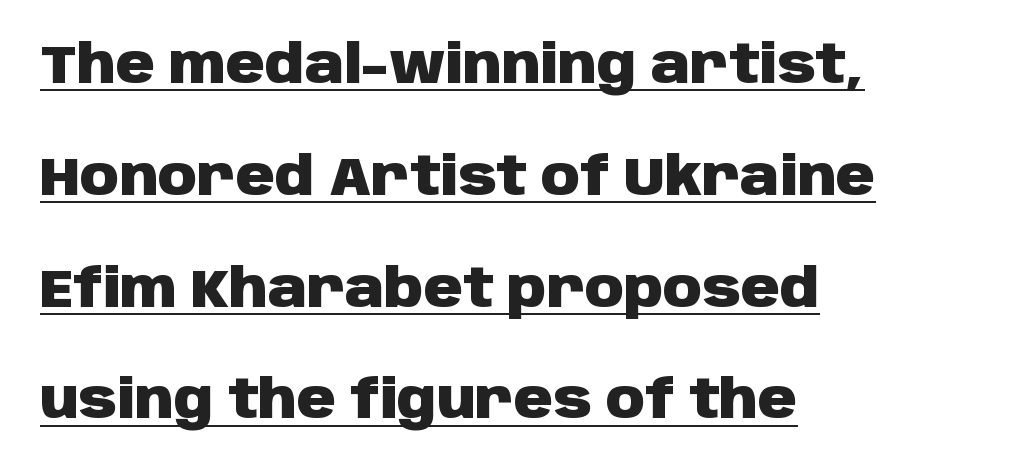
Here the glyphs are tracked normally, forming tight word shapes. Does the leading feel generous? Absolutely, it's lavish. What weight is shown? A full bold with thick strokes. The lines in this sample share a left origin and differ only in where they stop. Do the characters align in a grid? No, the font is proportional. Unlike italic type, these characters show no tilt at all.
